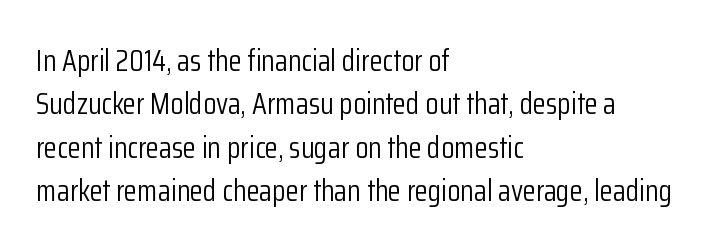
Q: Is the text bold? A: No.
Q: Is the text italic (slanted)? A: No, it is upright.
Q: Is the typeface a serif or a sans-serif typeface? A: Sans-serif.
Q: Is the text underlined? A: No.
Q: How is the paragraph aligned? A: Left-aligned.
Q: Is the spacing between letters normal or unusually wide? A: Normal.
Q: Is the spacing between lines tight, normal or loose? A: Normal.
Q: Width (condensed, normal, or wide)? A: Condensed.
Q: Stroke contrast? A: Low.
Q: x-height? A: Medium.
Q: Monospaced? A: No.
